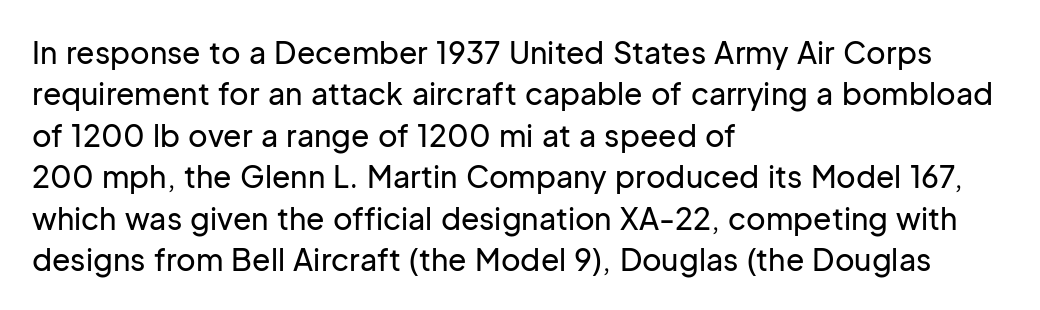
Q: Is the text italic (slanted)? A: No, it is upright.
Q: Is the typeface a serif or a sans-serif typeface? A: Sans-serif.
Q: Is the text underlined? A: No.
Q: How is the paragraph aligned? A: Left-aligned.
Q: Is the spacing between letters normal or unusually wide? A: Normal.
Q: Is the spacing between lines tight, normal or loose? A: Normal.
Q: Width (condensed, normal, or wide)? A: Normal.
Q: Stroke contrast? A: Low.
Q: x-height? A: Medium.
Q: Monospaced? A: No.
